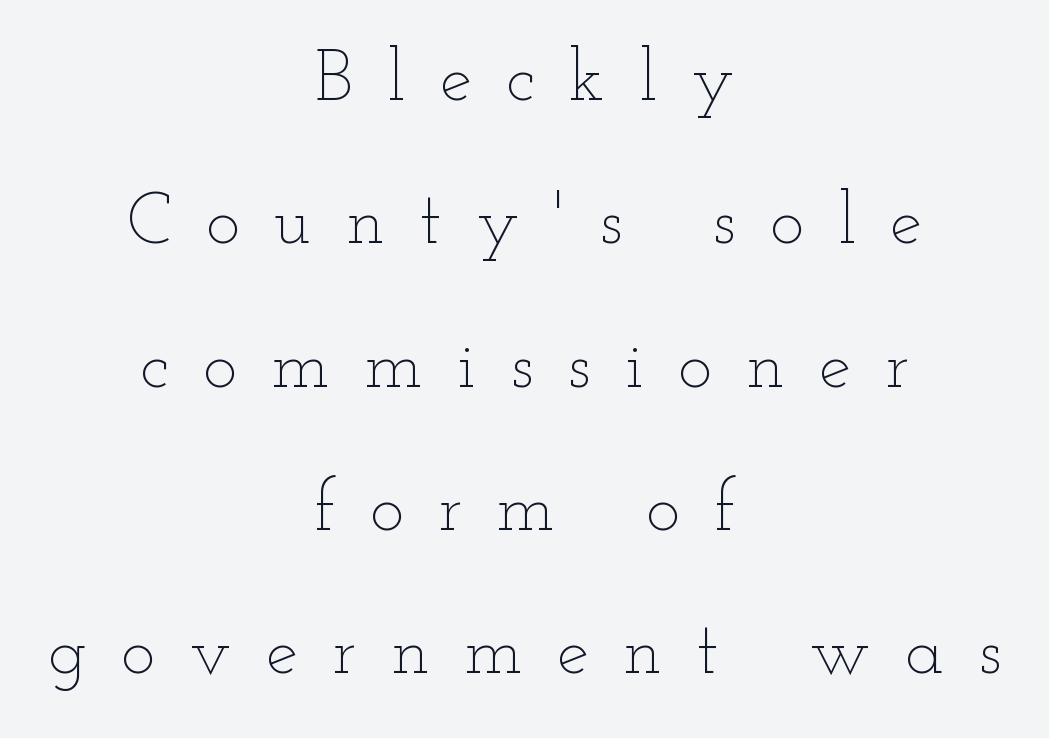
Check the space under the baseline: it is left empty. Typeset on center — no edge is straight. The letters stand upright; this is a roman face. Successive baselines arrive slowly, with a big drop between each.
